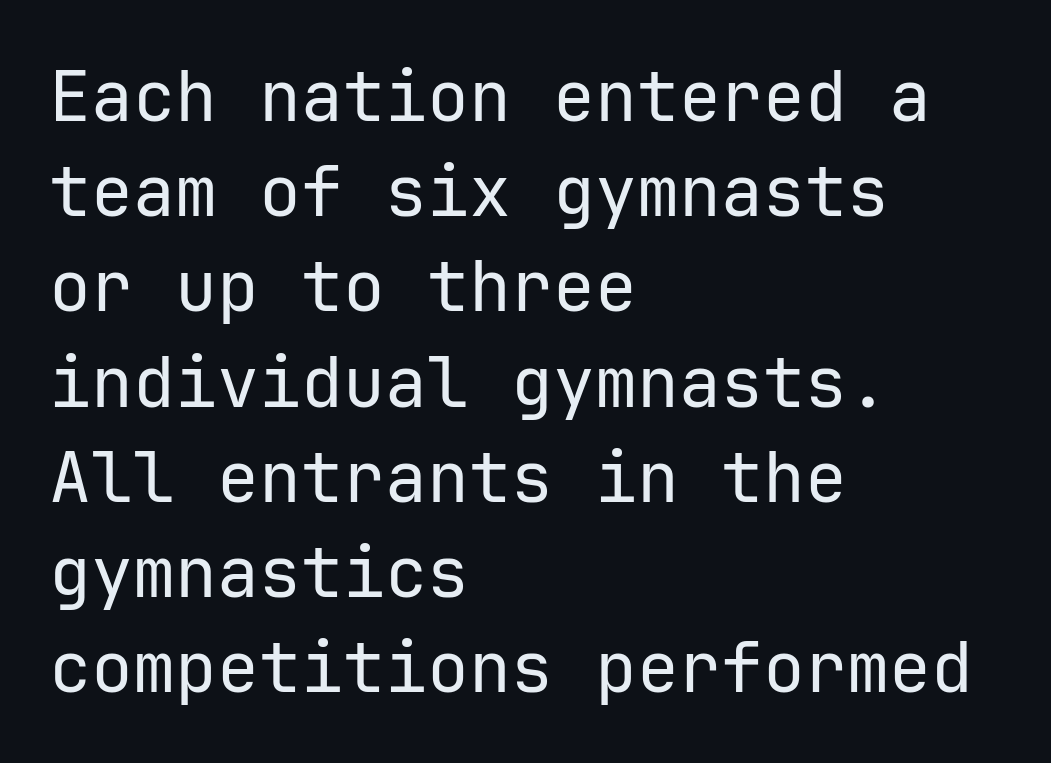
Q: Is the text bold? A: No.
Q: Is the text italic (slanted)? A: No, it is upright.
Q: Is the typeface a serif or a sans-serif typeface? A: Sans-serif.
Q: Is the text underlined? A: No.
Q: How is the paragraph aligned? A: Left-aligned.
Q: Is the spacing between letters normal or unusually wide? A: Normal.
Q: Is the spacing between lines tight, normal or loose? A: Normal.
Q: Width (condensed, normal, or wide)? A: Normal.
Q: Stroke contrast? A: Low.
Q: x-height? A: Medium.
Q: Monospaced? A: Yes.
